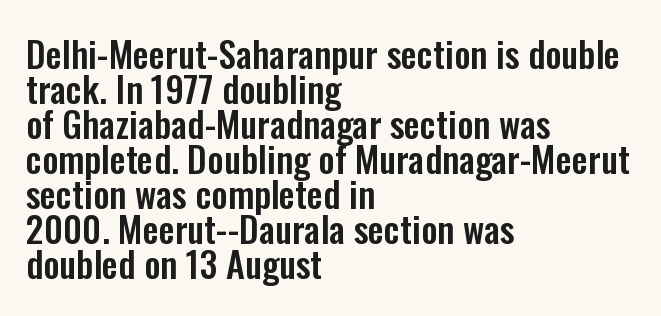
Q: Is the text italic (slanted)? A: No, it is upright.
Q: Is the typeface a serif or a sans-serif typeface? A: Sans-serif.
Q: Is the text underlined? A: No.
Q: How is the paragraph aligned? A: Left-aligned.
Q: Is the spacing between letters normal or unusually wide? A: Normal.
Q: Is the spacing between lines tight, normal or loose? A: Tight.
Q: Width (condensed, normal, or wide)? A: Condensed.
Q: Stroke contrast? A: Low.
Q: x-height? A: Medium.
Q: Monospaced? A: No.
